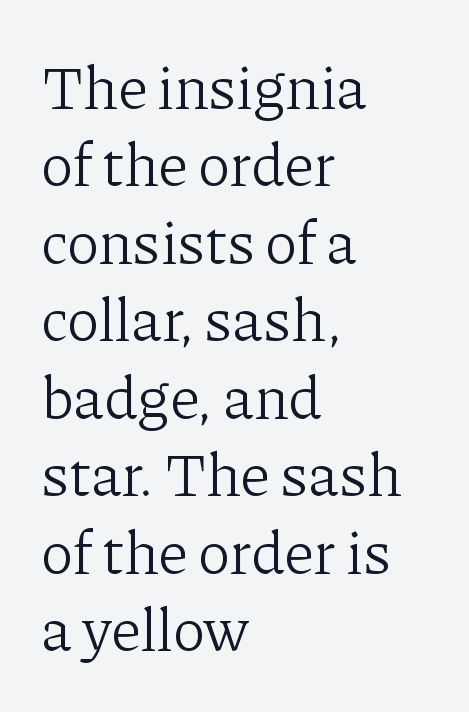
The image shows 61 px light serif type, upright; set left-aligned, normal line spacing (1.27x), normal letter spacing, not underlined; low stroke contrast and a medium x-height.
